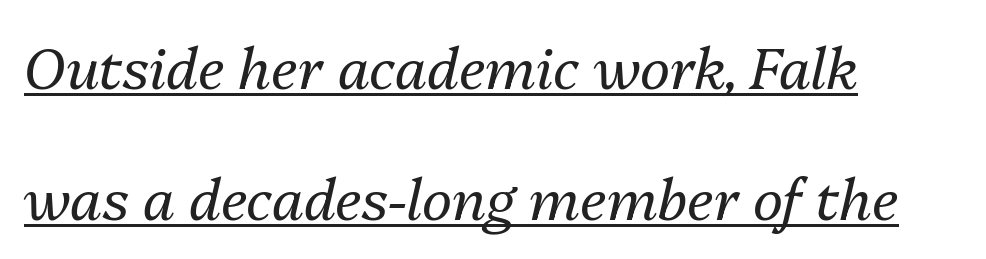
{"italic": "yes", "lean": "right", "slant_degrees": 13, "bold": "no", "weight": "regular", "width": "normal", "stroke_contrast": "medium", "x_height": "medium", "monospaced": "no", "underline": "yes", "align": "left", "line_spacing": "loose", "line_spacing_ratio": 2.29, "letter_spacing": "normal", "letter_spacing_em": 0.0, "glyph_px": 57}
